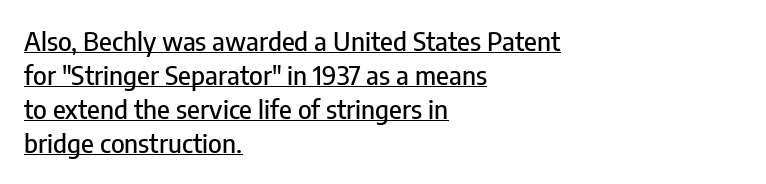
Vertical spacing — default. Letter spacing: default. The typesetter has applied underlining to the passage shown. The compositor pushed each line to the left boundary.
